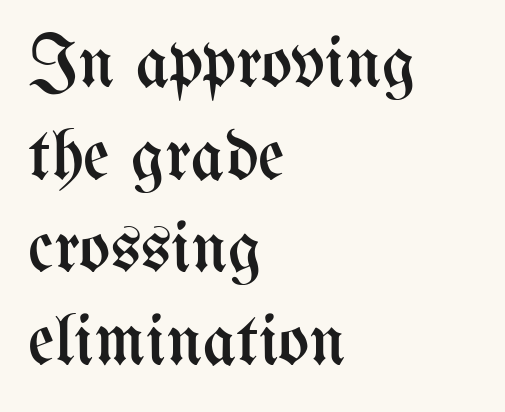
The image shows 73 px regular-weight, condensed type, upright; set left-aligned, normal line spacing (1.27x), normal letter spacing, not underlined; medium stroke contrast and a medium x-height.
